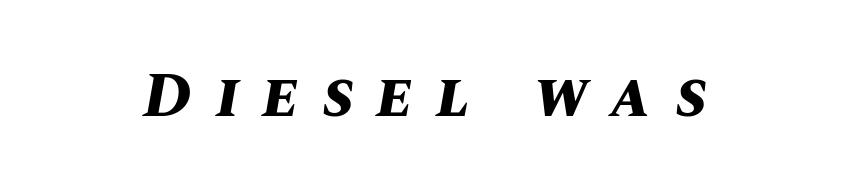
Slant detected: the letters are inclined. The passage shown is typed in a proportional face where columns would drift. Honestly, there is no underline to notice here at all. Words appear elongated and porous because spacing is wide.
